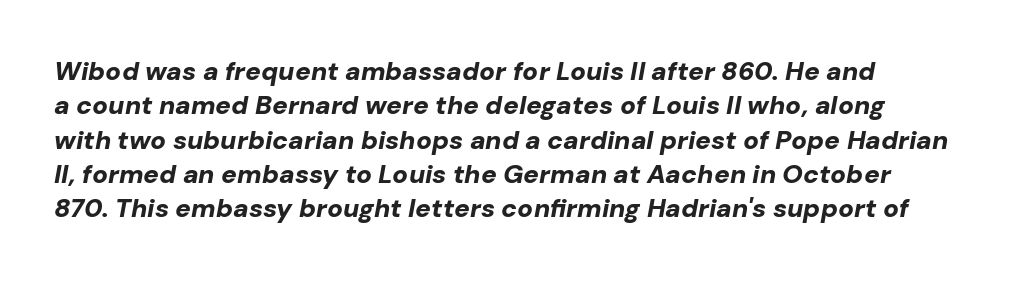
The face used here is rendered with its standard letterfit. I'd describe the lettering as bold — thick and assertive. If you drew a line through each stem, it would be angled. Underline: absent.
